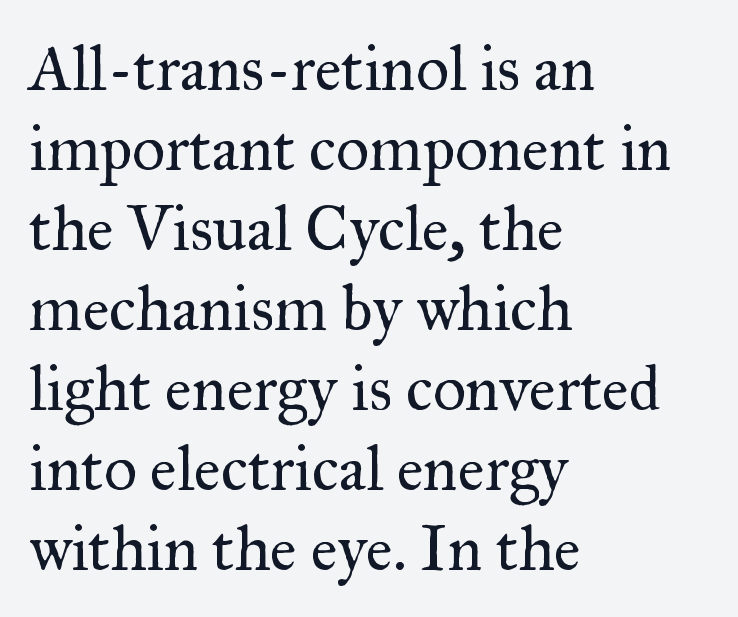
Nothing heavy about these letters — not bold at all. Observe the serifs anchoring each vertical stroke in this sample. This is roman type, the default non-slanted kind. Line beginnings align vertically; line endings do not. Spacing verdict: proportional, widths tailored to each character. Observe the ordinary spacing: letters are neighbours, not strangers.
